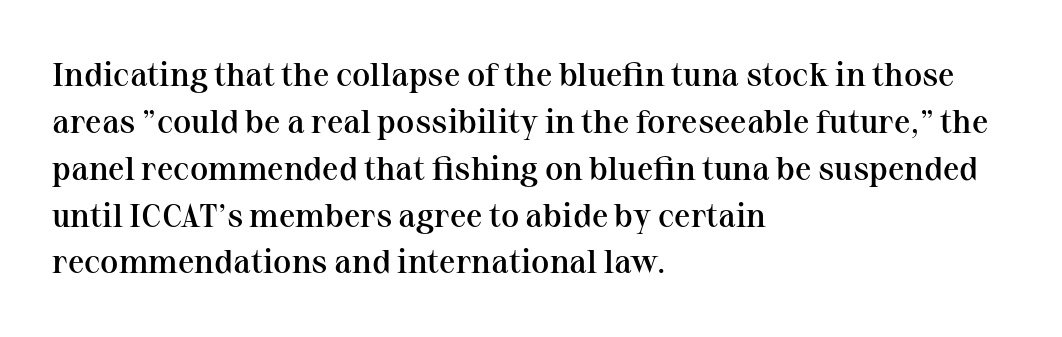
{"serif": "yes", "italic": "no", "bold": "semi", "weight": "semibold", "width": "normal", "stroke_contrast": "medium", "x_height": "medium", "monospaced": "no", "underline": "no", "align": "left", "line_spacing": "normal", "line_spacing_ratio": 1.42, "letter_spacing": "normal", "letter_spacing_em": 0.0, "glyph_px": 33}
